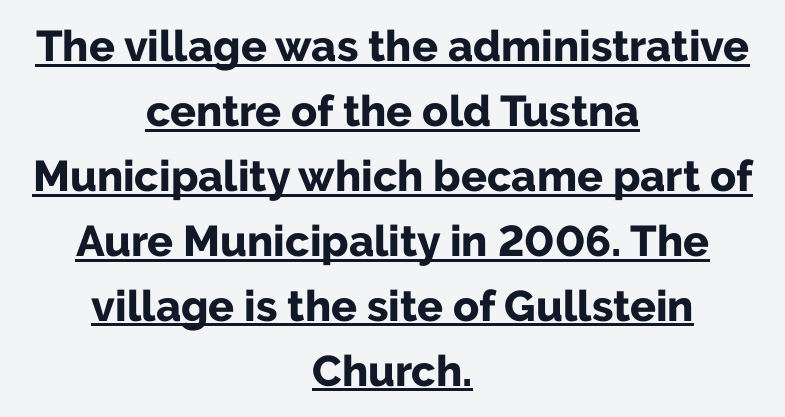
Q: Is the text bold? A: Yes.
Q: Is the text italic (slanted)? A: No, it is upright.
Q: Is the typeface a serif or a sans-serif typeface? A: Sans-serif.
Q: Is the text underlined? A: Yes.
Q: How is the paragraph aligned? A: Centered.
Q: Is the spacing between letters normal or unusually wide? A: Normal.
Q: Is the spacing between lines tight, normal or loose? A: Normal.
Q: Width (condensed, normal, or wide)? A: Normal.
Q: Stroke contrast? A: Low.
Q: x-height? A: Medium.
Q: Monospaced? A: No.
